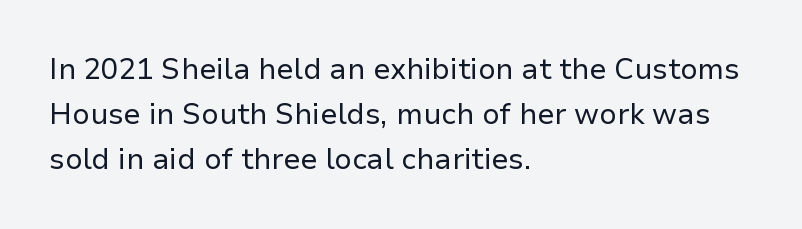
Q: Is the text bold? A: No.
Q: Is the text italic (slanted)? A: No, it is upright.
Q: Is the typeface a serif or a sans-serif typeface? A: Sans-serif.
Q: Is the text underlined? A: No.
Q: How is the paragraph aligned? A: Left-aligned.
Q: Is the spacing between letters normal or unusually wide? A: Normal.
Q: Is the spacing between lines tight, normal or loose? A: Normal.
Q: Width (condensed, normal, or wide)? A: Normal.
Q: Stroke contrast? A: Low.
Q: x-height? A: Medium.
Q: Monospaced? A: No.
